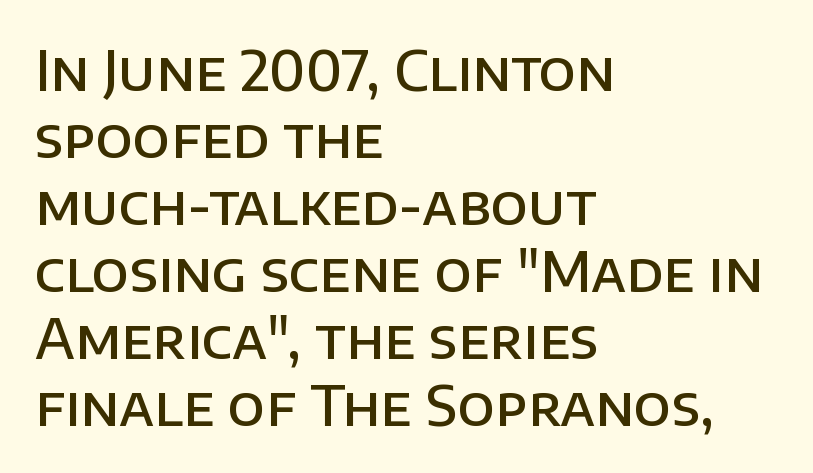
{"serif": "no", "italic": "no", "bold": "semi", "weight": "semibold", "width": "normal", "stroke_contrast": "low", "x_height": "large", "monospaced": "no", "underline": "no", "align": "left", "line_spacing_ratio": 1.24, "letter_spacing": "normal", "letter_spacing_em": 0.0, "glyph_px": 54}
